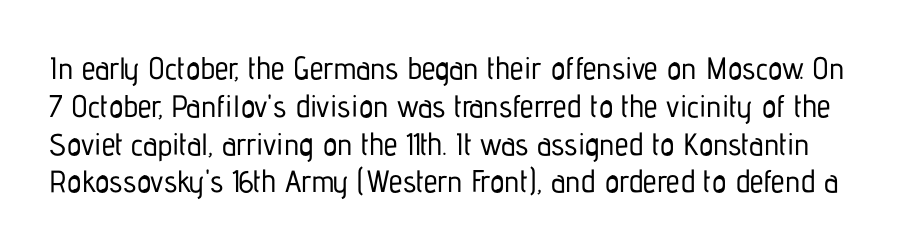
The image shows 31 px condensed sans-serif type, upright; set line spacing 1.22x, normal letter spacing, not underlined; low stroke contrast and a medium x-height.
